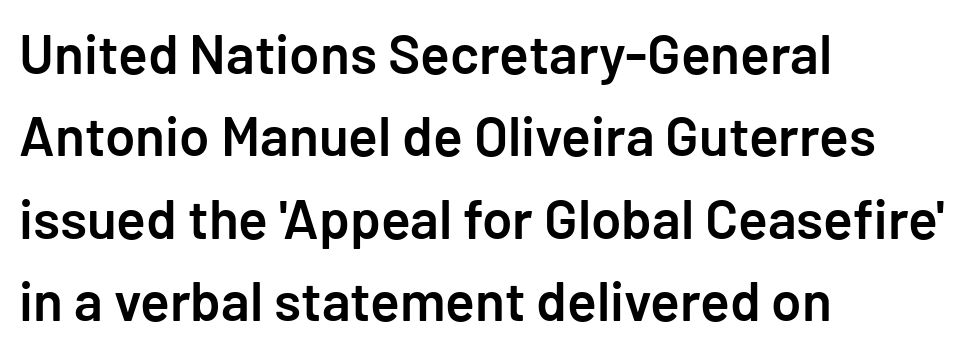
Q: Is the text bold? A: Semi-bold.
Q: Is the text italic (slanted)? A: No, it is upright.
Q: Is the typeface a serif or a sans-serif typeface? A: Sans-serif.
Q: Is the text underlined? A: No.
Q: How is the paragraph aligned? A: Left-aligned.
Q: Is the spacing between letters normal or unusually wide? A: Normal.
Q: Is the spacing between lines tight, normal or loose? A: Normal.
Q: Width (condensed, normal, or wide)? A: Normal.
Q: Stroke contrast? A: Low.
Q: x-height? A: Medium.
